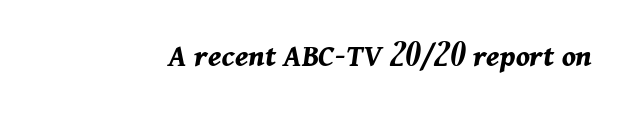
The image shows 33 px bold type, italic (leaning right); set normal letter spacing, not underlined; medium stroke contrast and a medium x-height.
